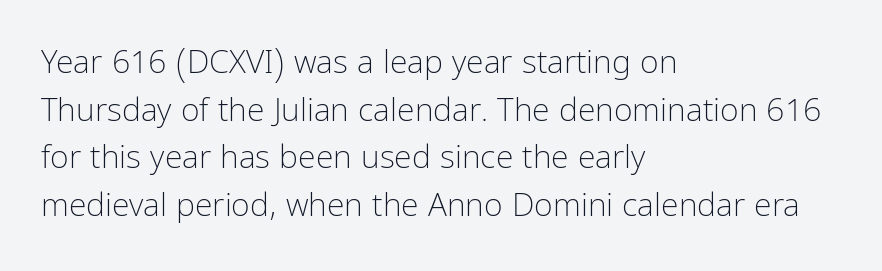
Q: Is the text bold? A: No.
Q: Is the text italic (slanted)? A: No, it is upright.
Q: Is the typeface a serif or a sans-serif typeface? A: Sans-serif.
Q: Is the text underlined? A: No.
Q: How is the paragraph aligned? A: Left-aligned.
Q: Is the spacing between letters normal or unusually wide? A: Normal.
Q: Is the spacing between lines tight, normal or loose? A: Normal.
Q: Width (condensed, normal, or wide)? A: Condensed.
Q: Stroke contrast? A: Low.
Q: x-height? A: Medium.
Q: Monospaced? A: No.
